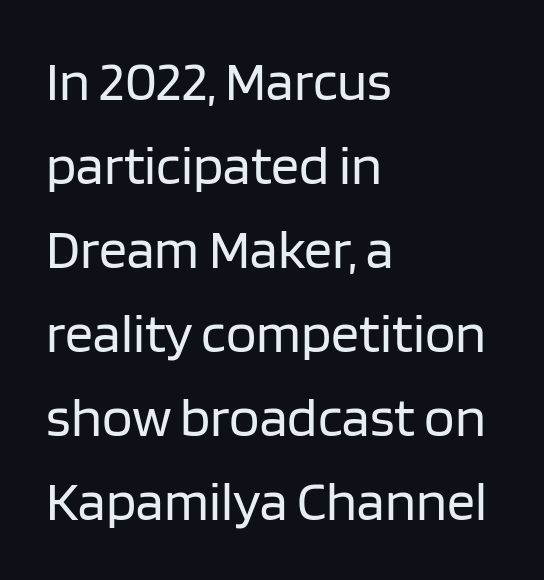
The image shows 56 px regular-weight sans-serif type, upright; set left-aligned, normal line spacing (1.5x), normal letter spacing, not underlined; low stroke contrast and a large x-height.
